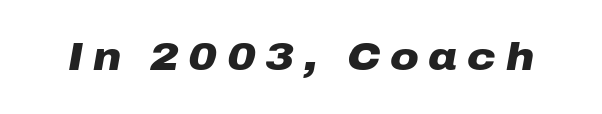
{"italic": "yes", "lean": "right", "slant_degrees": 10, "bold": "yes", "weight": "heavy", "width": "wide", "stroke_contrast": "low", "x_height": "medium", "monospaced": "no", "underline": "no", "letter_spacing": "wide", "letter_spacing_em": 0.25, "glyph_px": 39}
